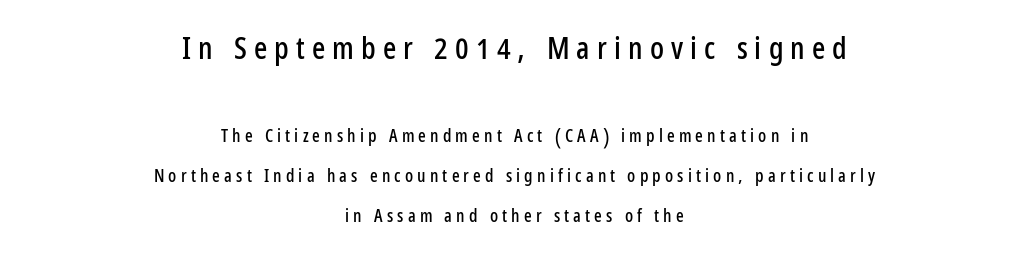
The image shows 31 px condensed sans-serif type, upright; set centered, loose line spacing (2.22x), unusually wide letter spacing (+0.23 em), not underlined; the first (top) block is 1.72x larger; low stroke contrast and a medium x-height.
